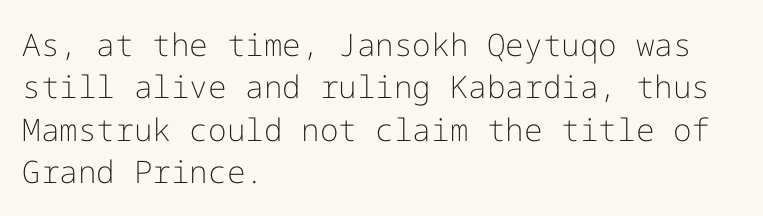
Does the leading feel generous? No, just average. The type family on display is of the sans-serif kind. The foot of each line stays bare and open. A roman cut, with each character standing at attention. This rendering leaves character spacing at its baseline value.
